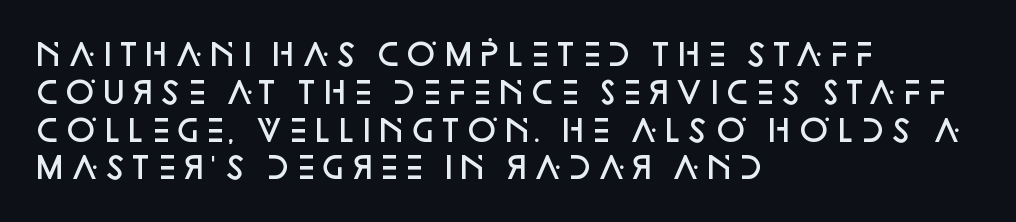
Q: Is the text bold? A: Semi-bold.
Q: Is the text italic (slanted)? A: No, it is upright.
Q: Is the typeface a serif or a sans-serif typeface? A: Sans-serif.
Q: Is the text underlined? A: No.
Q: How is the paragraph aligned? A: Left-aligned.
Q: Is the spacing between letters normal or unusually wide? A: Normal.
Q: Is the spacing between lines tight, normal or loose? A: Normal.
Q: Width (condensed, normal, or wide)? A: Normal.
Q: Stroke contrast? A: Low.
Q: x-height? A: Large.
Q: Monospaced? A: No.
